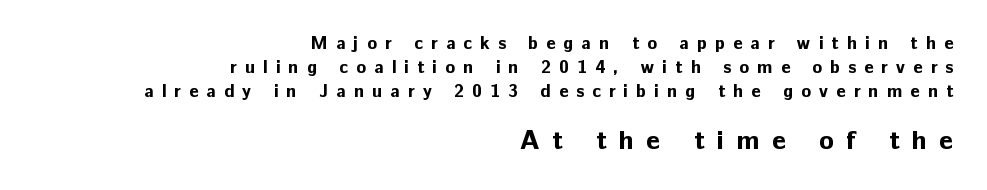
The more generous point size was reserved for the lower chunk. The letters stand straight up with perfectly vertical stems. In terms of leading, this rendering sits right in the middle. Quick note: underline off. The typesetting leans heavy: a genuine bold. Inter-character spacing is expanded well beyond the font's built-in metrics.
